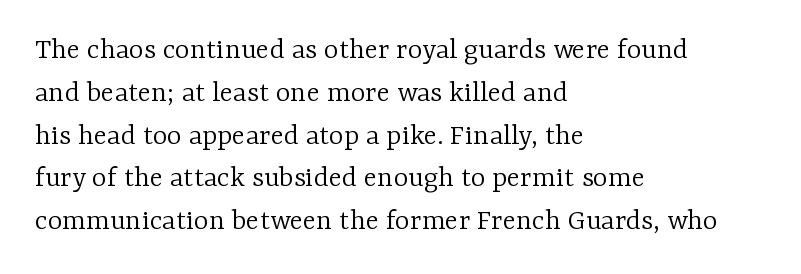
The image shows 31 px light serif type, upright; set left-aligned, normal line spacing (1.38x), normal letter spacing, not underlined; low stroke contrast and a medium x-height.
